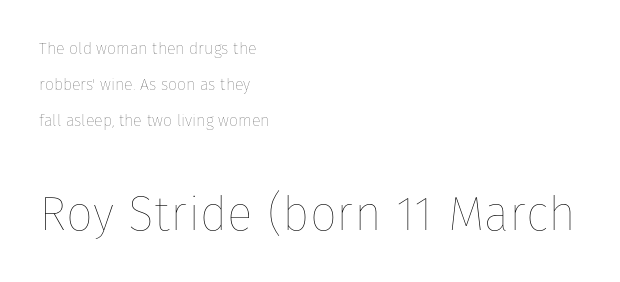
Q: Is the text bold? A: No.
Q: Is the text italic (slanted)? A: No, it is upright.
Q: Is the text underlined? A: No.
Q: How is the paragraph aligned? A: Left-aligned.
Q: Is the spacing between letters normal or unusually wide? A: Normal.
Q: Is the spacing between lines tight, normal or loose? A: Loose.
Q: Which block of text is set in a larger size, the first (top) or the second (bottom)? A: The second (bottom) one.
Q: Width (condensed, normal, or wide)? A: Normal.
Q: Stroke contrast? A: Low.
Q: x-height? A: Medium.
Q: Monospaced? A: No.
